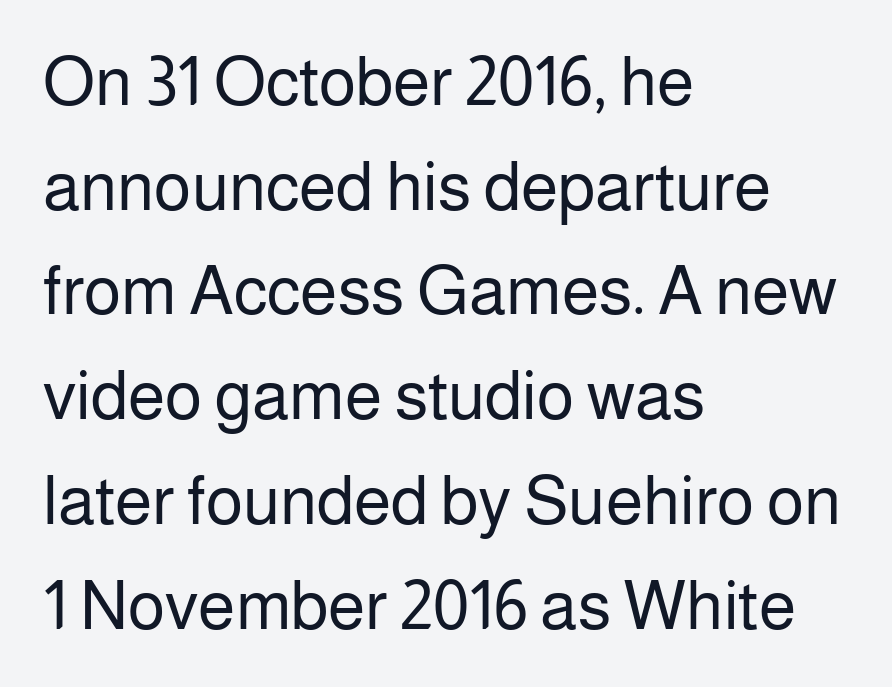
The image shows 68 px regular-weight sans-serif type, upright; set left-aligned, normal line spacing (1.54x), normal letter spacing, not underlined; low stroke contrast and a medium x-height.
